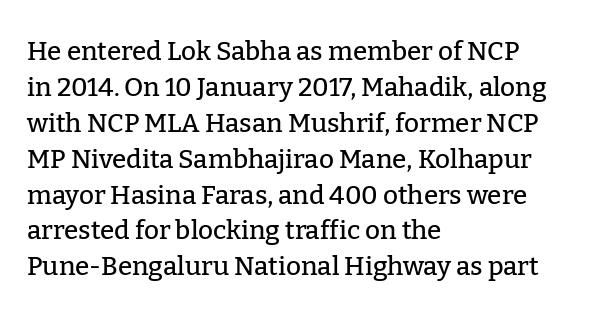
Q: Is the text italic (slanted)? A: No, it is upright.
Q: Is the text underlined? A: No.
Q: How is the paragraph aligned? A: Left-aligned.
Q: Is the spacing between letters normal or unusually wide? A: Normal.
Q: Is the spacing between lines tight, normal or loose? A: Normal.
